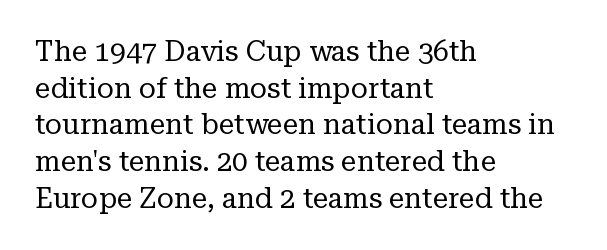
The image shows 28 px regular-weight serif type, upright; set left-aligned, normal line spacing (1.31x), normal letter spacing, not underlined; low stroke contrast and a medium x-height.
